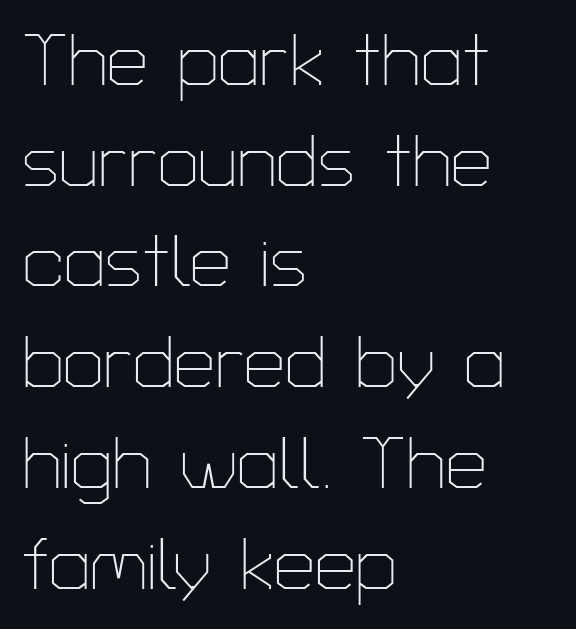
Q: Is the text bold? A: No.
Q: Is the text italic (slanted)? A: No, it is upright.
Q: Is the typeface a serif or a sans-serif typeface? A: Sans-serif.
Q: Is the text underlined? A: No.
Q: How is the paragraph aligned? A: Left-aligned.
Q: Is the spacing between letters normal or unusually wide? A: Normal.
Q: Is the spacing between lines tight, normal or loose? A: Normal.
Q: Width (condensed, normal, or wide)? A: Normal.
Q: Stroke contrast? A: Low.
Q: x-height? A: Medium.
Q: Monospaced? A: No.
